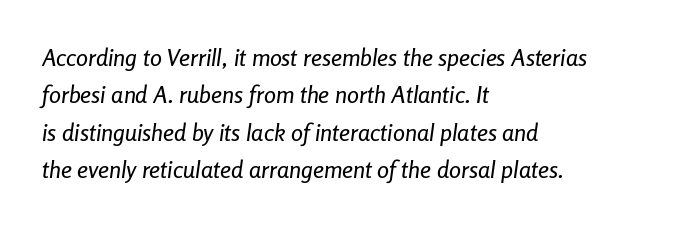
{"italic": "yes", "lean": "right", "slant_degrees": 8, "underline": "no", "align": "left", "line_spacing": "normal", "line_spacing_ratio": 1.56, "letter_spacing": "normal", "letter_spacing_em": 0.0, "glyph_px": 24}
